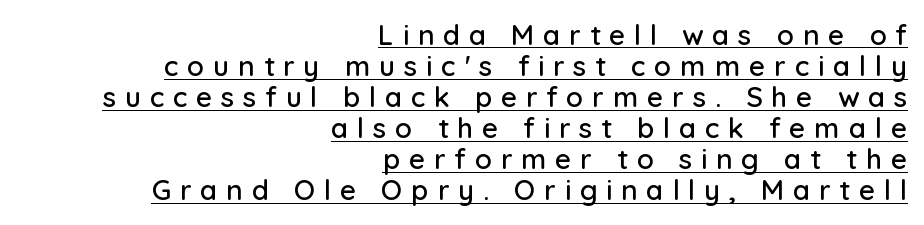
Q: Is the text italic (slanted)? A: No, it is upright.
Q: Is the typeface a serif or a sans-serif typeface? A: Sans-serif.
Q: Is the text underlined? A: Yes.
Q: How is the paragraph aligned? A: Right-aligned.
Q: Is the spacing between letters normal or unusually wide? A: Unusually wide.
Q: Is the spacing between lines tight, normal or loose? A: Tight.
Q: Width (condensed, normal, or wide)? A: Normal.
Q: Stroke contrast? A: Low.
Q: x-height? A: Medium.
Q: Monospaced? A: No.
